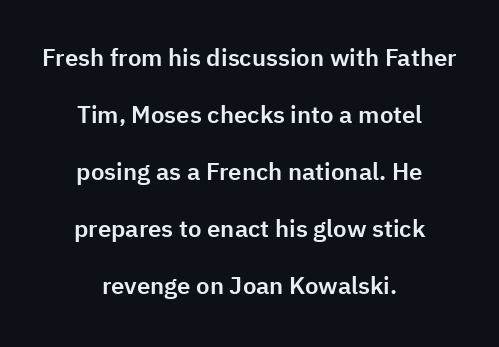
The image shows 24 px text type, upright; set centered, loose line spacing (2.38x), normal letter spacing, not underlined.
